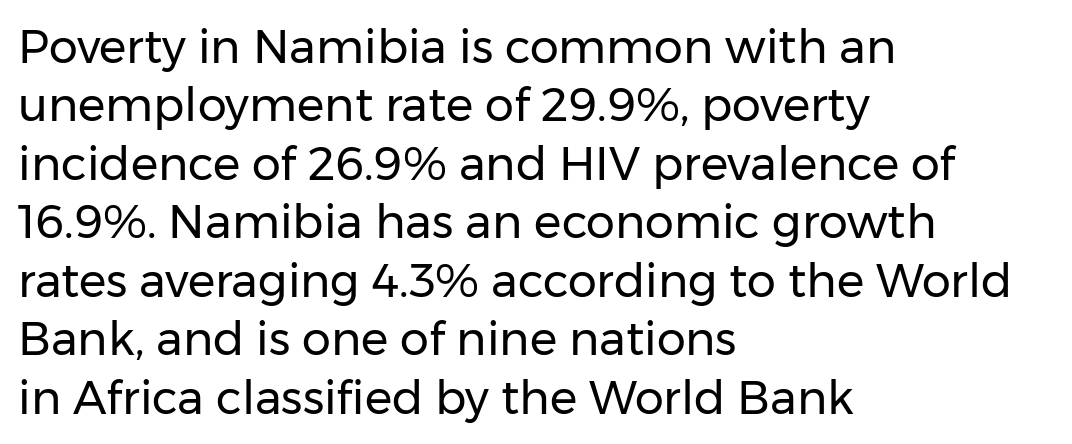
The image shows 46 px regular-weight sans-serif type, upright; set left-aligned, normal line spacing (1.27x), normal letter spacing, not underlined; low stroke contrast and a medium x-height.
